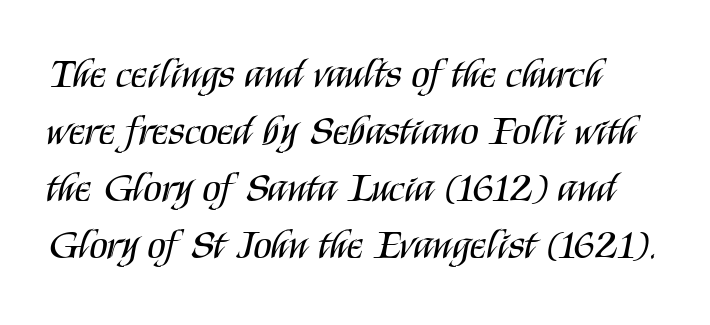
Q: Is the text bold? A: No.
Q: Is the text italic (slanted)? A: Yes.
Q: Is the typeface a serif or a sans-serif typeface? A: Sans-serif.
Q: Is the text underlined? A: No.
Q: Is the spacing between letters normal or unusually wide? A: Normal.
Q: Is the spacing between lines tight, normal or loose? A: Normal.
Q: Width (condensed, normal, or wide)? A: Condensed.
Q: Stroke contrast? A: Medium.
Q: x-height? A: Large.
Q: Monospaced? A: No.
